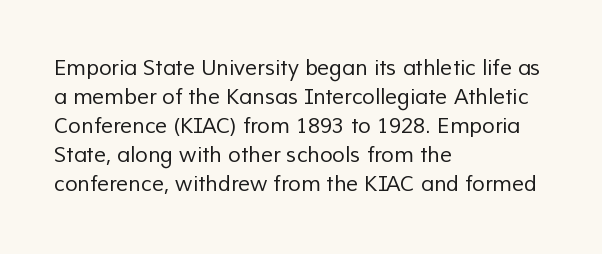
Summary of weight: not heavy and not bold. Type without underlining. You could call the tracking neutral — neither tight nor loose. Leading: standard.
